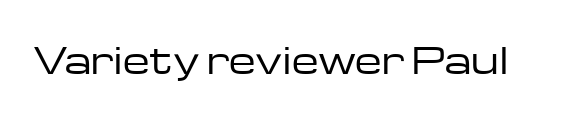
The horizontal fit of the characters is conventional and even. Is this a heavy cut? Hardly; it is regular or lighter. What kind of face is this? One without serifs — a sans. Here the designer chose a conventional face with non-uniform glyph widths.
